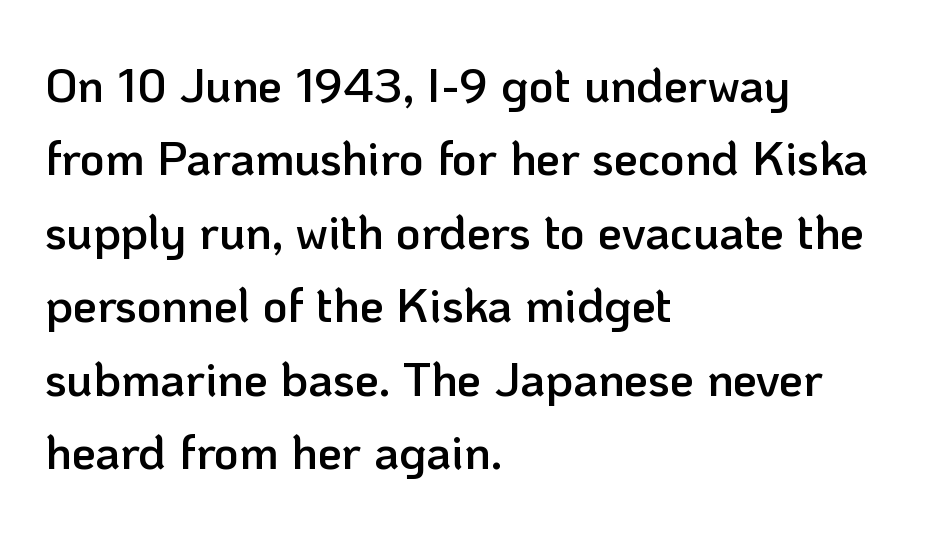
Honestly, the letter spacing is just normal — you wouldn't notice it. These lines are rendered in a variable-pitch font. The vertical gap from one line to the next is medium. You can tell from the bare stems that sans-serif type was used. The face used here is a semibold: visibly heavier than regular, lighter than bold. Every stem runs plumb, perpendicular to the baseline.
